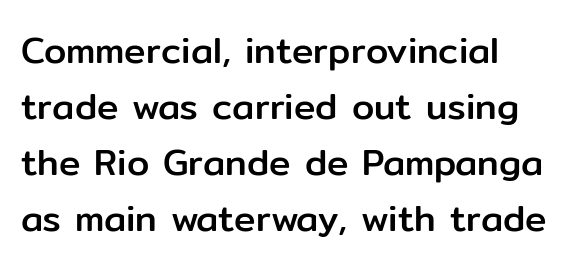
The specimen omits any rule beneath the text block's lines. Standard letterfit; no display-style spreading of the glyphs. Unlike italic type, these characters show no tilt at all. A typesetter would call this proportional, since set widths differ per character. Rows of type keep a routine distance in the vertical direction. Is the block centered? No — it sits flush against the left margin.
